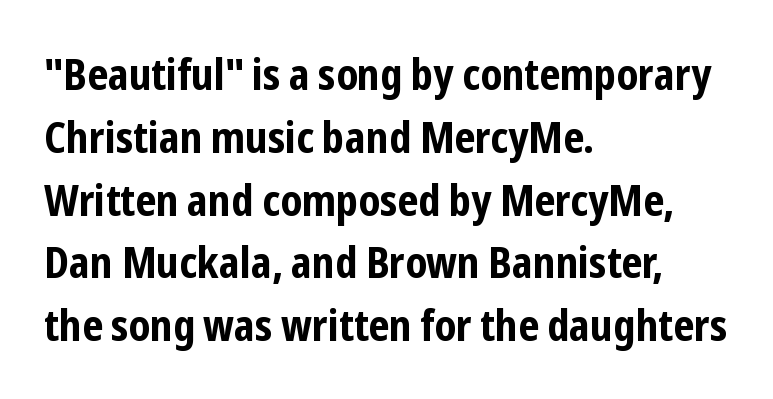
The image shows 43 px bold, condensed sans-serif type, upright; set left-aligned, normal line spacing (1.46x), normal letter spacing, not underlined; low stroke contrast and a medium x-height.
